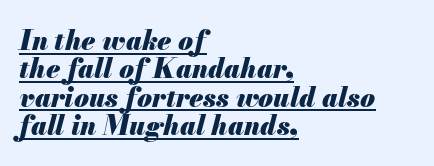
Nothing unusual about the tracking: characters are spaced as the font intends. This sample carries an underscore along the baseline area. Notice how the passage keeps a crisp vertical edge on the left only. Horizontal bands of white between lines are thin slivers. Every character sits at an angle, as italics do. Its strokes are broad and dark, the hallmark of bold type.
